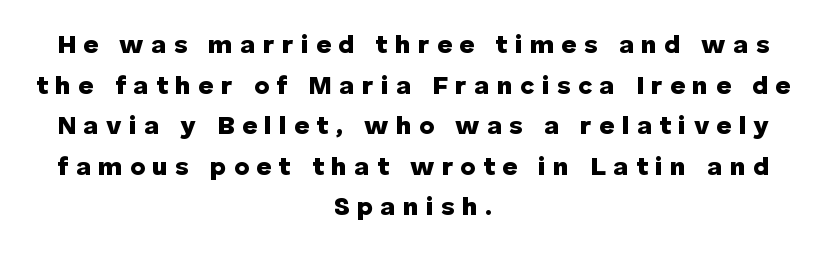
Q: Is the text bold? A: Yes.
Q: Is the text italic (slanted)? A: No, it is upright.
Q: Is the text underlined? A: No.
Q: How is the paragraph aligned? A: Centered.
Q: Is the spacing between letters normal or unusually wide? A: Unusually wide.
Q: Is the spacing between lines tight, normal or loose? A: Normal.
